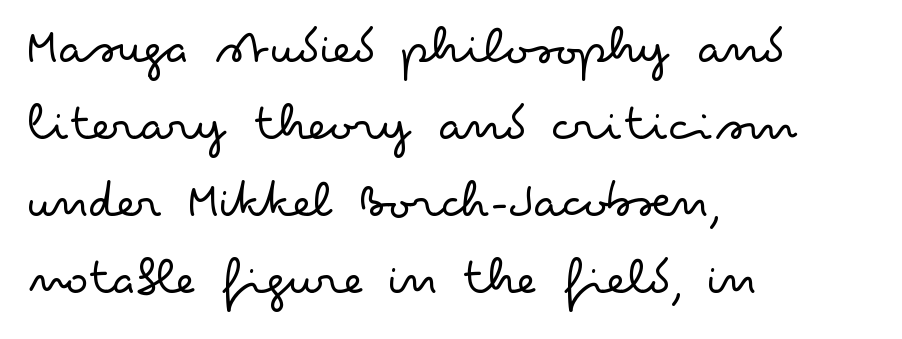
Q: Is the text bold? A: No.
Q: Is the text italic (slanted)? A: No, it is upright.
Q: Is the typeface a serif or a sans-serif typeface? A: Sans-serif.
Q: Is the text underlined? A: No.
Q: How is the paragraph aligned? A: Left-aligned.
Q: Is the spacing between letters normal or unusually wide? A: Normal.
Q: Is the spacing between lines tight, normal or loose? A: Normal.
Q: Width (condensed, normal, or wide)? A: Wide.
Q: Stroke contrast? A: Low.
Q: x-height? A: Small.
Q: Monospaced? A: No.
